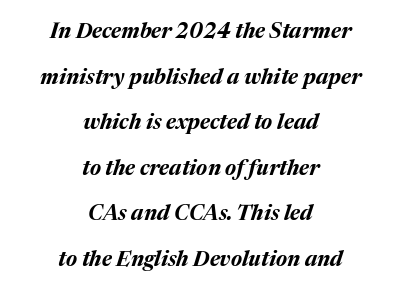
The image shows 21 px bold type, italic (leaning right); set centered, loose line spacing (2.17x), normal letter spacing, not underlined.
